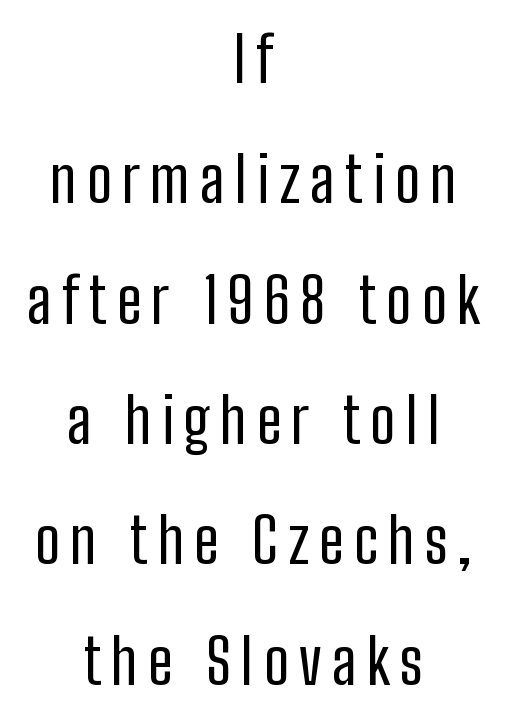
A typesetter would mark this as roman, not italic. Has an underline been added? It has not. The rendering uses natural spacing where letterforms have individual widths. Caption: multi-line text, centered on the measure.
